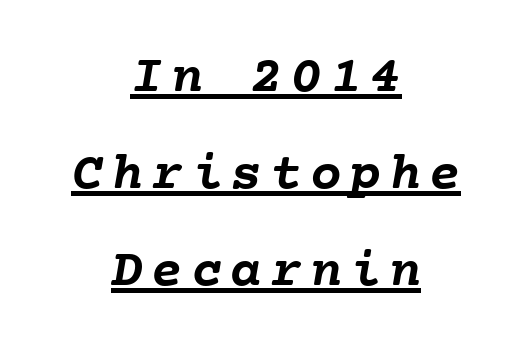
Is the type bold? Yes — the strokes are clearly thick and heavy. Fixed-width glyphs throughout — classic coding-font behaviour. Every row of glyphs is offset so its center matches the block's center. Somebody hit Ctrl+U on this one — the words are underlined.
